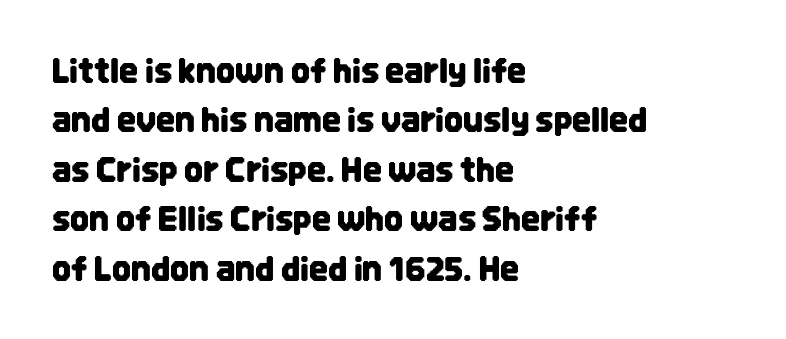
The ragged edge is on the right, which tells us the setting is flush left. No word sits above an underline. The rendering uses natural spacing where letterforms have individual widths. The rows are spaced the way most documents space them. The typeface chosen for these lines omits serifs. Every character sits straight up, as roman type does.
